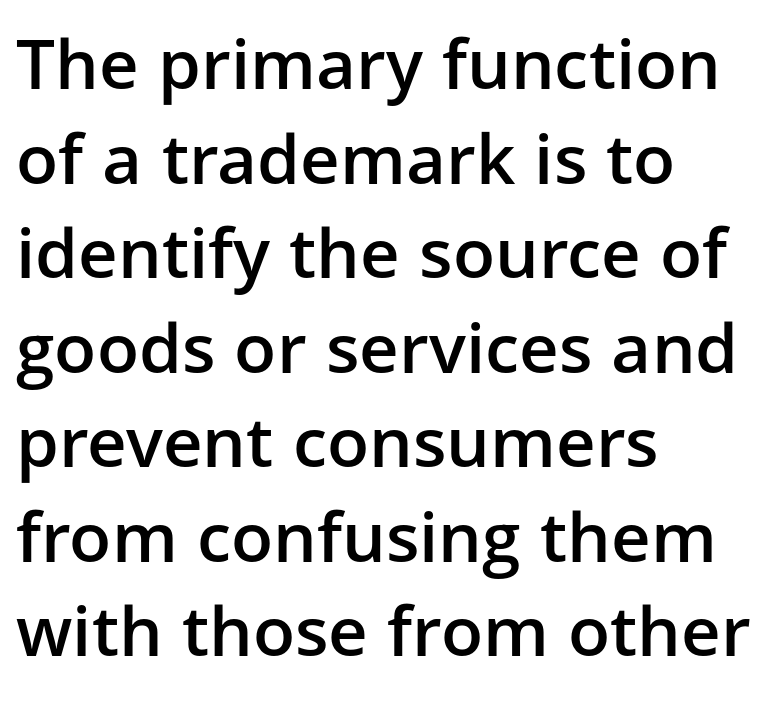
The image shows 69 px semibold sans-serif type, upright; set left-aligned, normal line spacing (1.37x), normal letter spacing, not underlined; low stroke contrast and a medium x-height.
